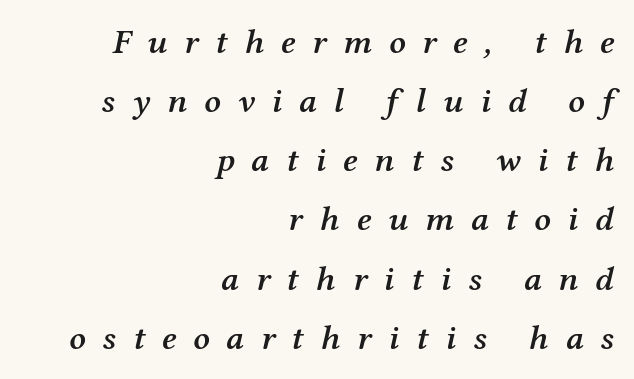
Q: Is the text bold? A: Semi-bold.
Q: Is the text italic (slanted)? A: Yes, it leans right by about 12 degrees.
Q: Is the typeface a serif or a sans-serif typeface? A: Serif.
Q: Is the text underlined? A: No.
Q: How is the paragraph aligned? A: Right-aligned.
Q: Is the spacing between letters normal or unusually wide? A: Unusually wide.
Q: Is the spacing between lines tight, normal or loose? A: Normal.
Q: Width (condensed, normal, or wide)? A: Normal.
Q: Stroke contrast? A: Medium.
Q: x-height? A: Medium.
Q: Monospaced? A: No.
